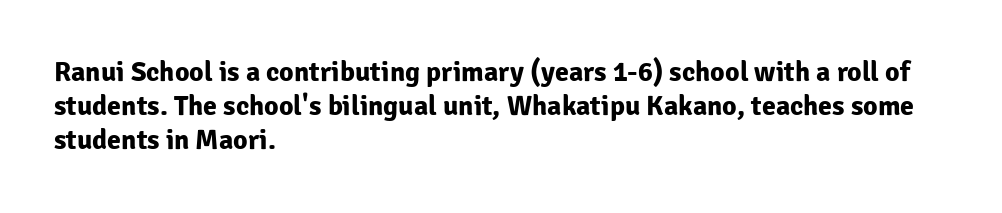
The image shows 28 px bold sans-serif type, upright; set left-aligned, line spacing 1.22x, normal letter spacing, not underlined; low stroke contrast and a medium x-height.
